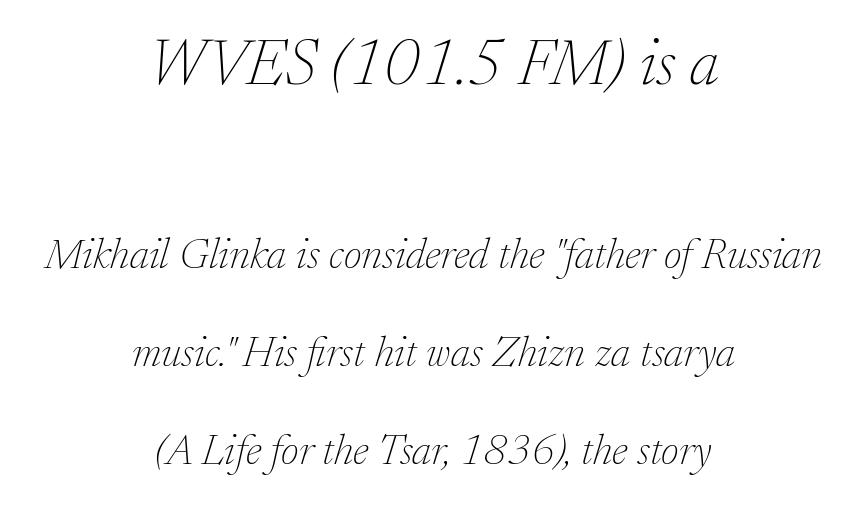
The image shows 65 px thin serif type, italic (leaning right); set centered, loose line spacing (2.28x), normal letter spacing, not underlined; the first (top) block is 1.51x larger; low stroke contrast and a medium x-height.
